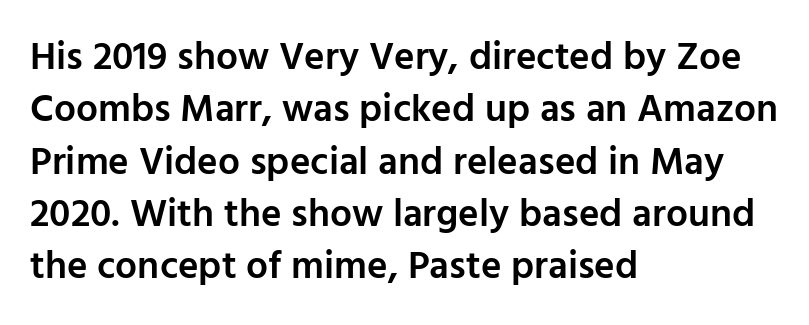
The image shows 39 px semibold sans-serif type, upright; set left-aligned, normal line spacing (1.34x), normal letter spacing, not underlined; low stroke contrast and a medium x-height.
